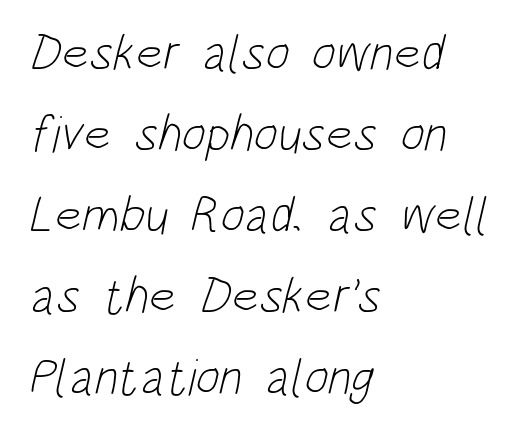
The image shows 51 px light, condensed sans-serif type; set left-aligned, normal line spacing (1.59x), normal letter spacing, not underlined; low stroke contrast and a large x-height.
